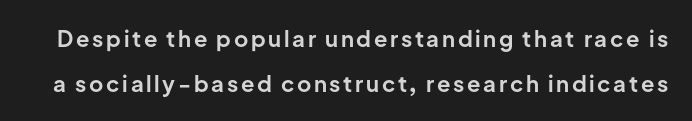
Q: Is the text bold? A: Yes.
Q: Is the text italic (slanted)? A: No, it is upright.
Q: Is the text underlined? A: No.
Q: Is the spacing between lines tight, normal or loose? A: Loose.
